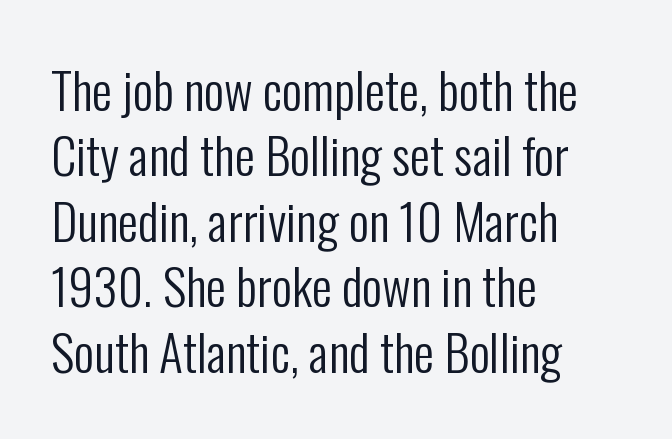
Q: Is the text bold? A: No.
Q: Is the text italic (slanted)? A: No, it is upright.
Q: Is the typeface a serif or a sans-serif typeface? A: Sans-serif.
Q: Is the text underlined? A: No.
Q: How is the paragraph aligned? A: Left-aligned.
Q: Is the spacing between letters normal or unusually wide? A: Normal.
Q: Is the spacing between lines tight, normal or loose? A: Normal.
Q: Width (condensed, normal, or wide)? A: Condensed.
Q: Stroke contrast? A: Low.
Q: x-height? A: Medium.
Q: Monospaced? A: No.
